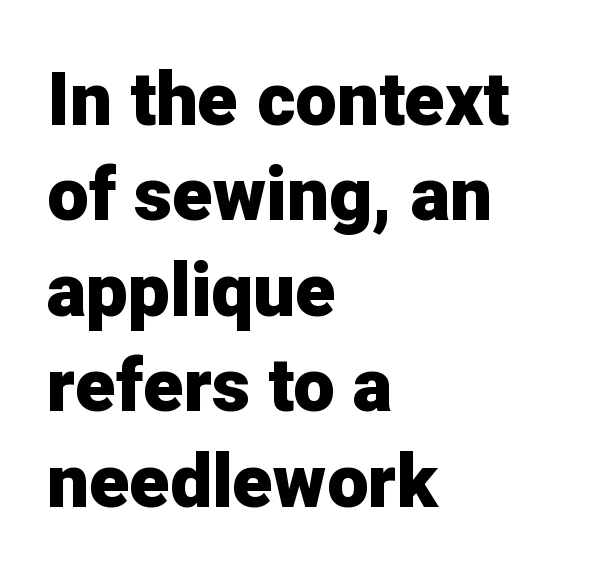
Q: Is the text bold? A: Yes.
Q: Is the text italic (slanted)? A: No, it is upright.
Q: Is the typeface a serif or a sans-serif typeface? A: Sans-serif.
Q: Is the text underlined? A: No.
Q: How is the paragraph aligned? A: Left-aligned.
Q: Is the spacing between letters normal or unusually wide? A: Normal.
Q: Is the spacing between lines tight, normal or loose? A: Normal.
Q: Width (condensed, normal, or wide)? A: Normal.
Q: Stroke contrast? A: Low.
Q: x-height? A: Medium.
Q: Monospaced? A: No.
